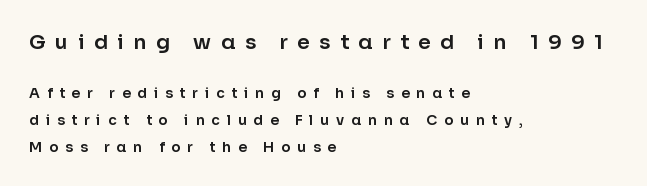
What's the leading like? Stretched, with rows far apart. Note: larger setting up top, smaller setting below. Type without underlining. How are the letters spaced? Widely, with obvious added tracking. The lettering stays uniformly vertical, giving the passage a roman look. These lines stack with their left ends in a neat column.
